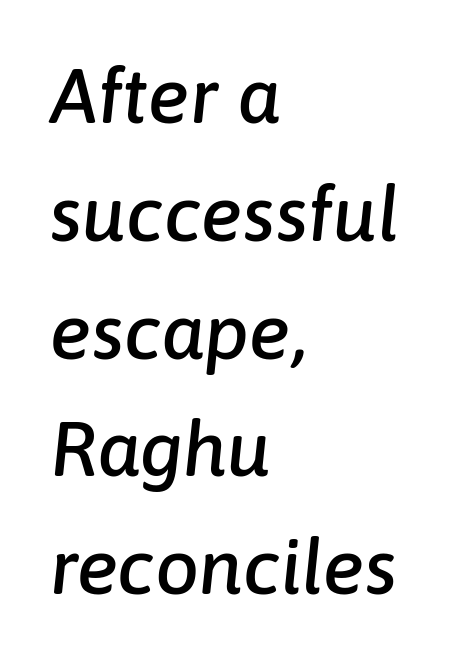
{"italic": "yes", "lean": "right", "slant_degrees": 6, "width": "normal", "stroke_contrast": "low", "x_height": "medium", "monospaced": "no", "underline": "no", "align": "left", "line_spacing": "normal", "line_spacing_ratio": 1.51, "letter_spacing": "normal", "letter_spacing_em": 0.0, "glyph_px": 78}
